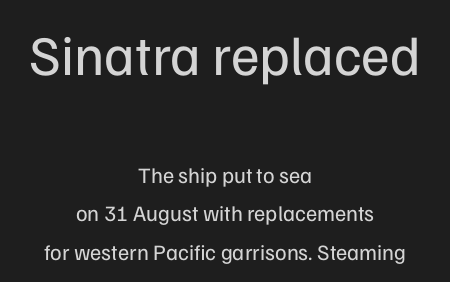
The image shows 56 px regular-weight sans-serif type, upright; set centered, line spacing 1.75x, normal letter spacing, not underlined; the first (top) block is 2.55x larger; low stroke contrast and a medium x-height.
